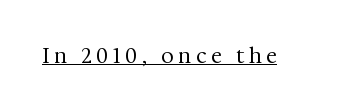
No extra ink here — the face is not bold. The passage shown is underscored from start to finish. The letters are spread apart with noticeably loose tracking. Italic? Not at all — the glyphs are vertical.
